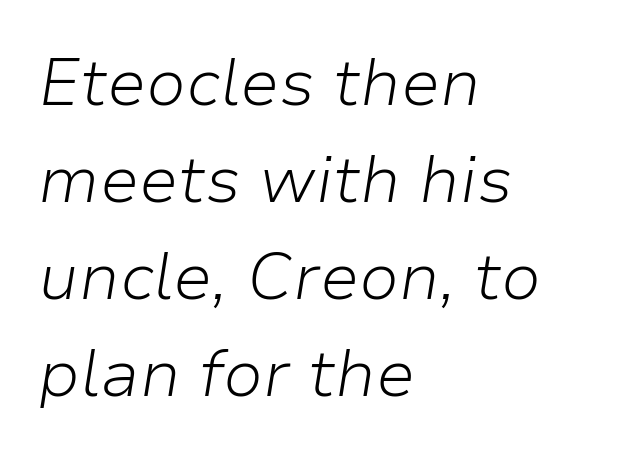
{"italic": "yes", "lean": "right", "slant_degrees": 9, "bold": "no", "weight": "light", "width": "normal", "stroke_contrast": "low", "x_height": "medium", "monospaced": "no", "underline": "no", "align": "left", "line_spacing": "normal", "line_spacing_ratio": 1.47, "letter_spacing": "normal", "letter_spacing_em": 0.0, "glyph_px": 66}
